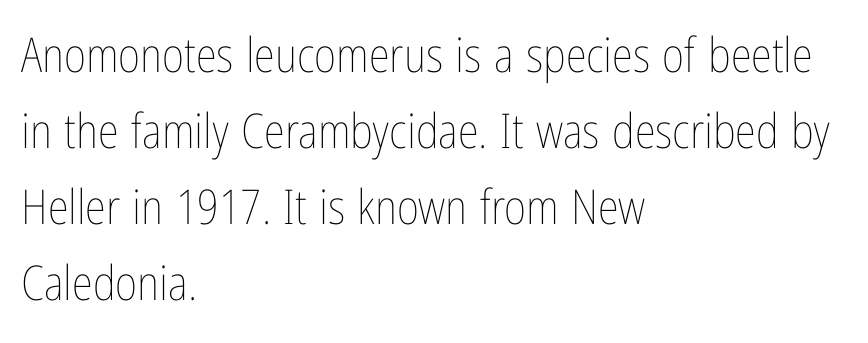
{"italic": "no", "bold": "no", "weight": "thin", "width": "condensed", "stroke_contrast": "low", "x_height": "medium", "monospaced": "no", "underline": "no", "align": "left", "line_spacing": "normal", "line_spacing_ratio": 1.58, "letter_spacing": "normal", "letter_spacing_em": 0.0, "glyph_px": 48}
